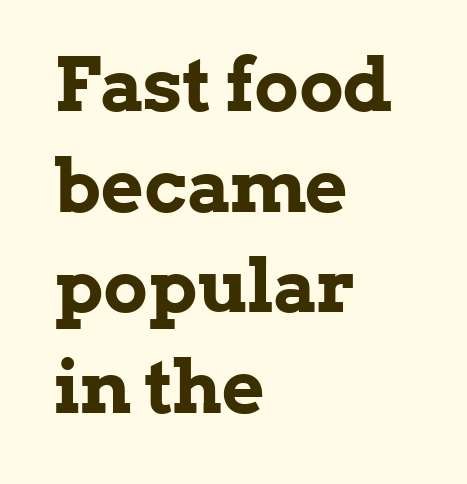
{"serif": "yes", "italic": "no", "bold": "yes", "weight": "bold", "width": "normal", "stroke_contrast": "low", "x_height": "medium", "monospaced": "no", "underline": "no", "align": "left", "line_spacing": "normal", "line_spacing_ratio": 1.36, "letter_spacing": "normal", "letter_spacing_em": 0.0, "glyph_px": 74}
